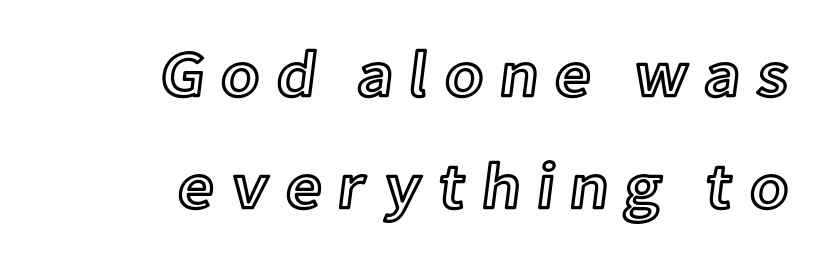
Q: Is the text italic (slanted)? A: Yes.
Q: Is the text underlined? A: No.
Q: How is the paragraph aligned? A: Right-aligned.
Q: Is the spacing between letters normal or unusually wide? A: Unusually wide.
Q: Width (condensed, normal, or wide)? A: Normal.
Q: x-height? A: Medium.
Q: Monospaced? A: No.
